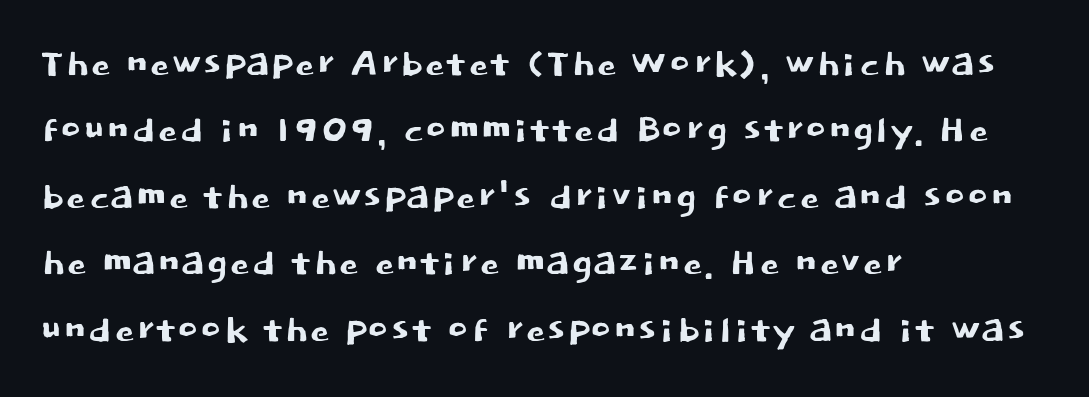
Q: Is the text italic (slanted)? A: No, it is upright.
Q: Is the typeface a serif or a sans-serif typeface? A: Sans-serif.
Q: Is the text underlined? A: No.
Q: How is the paragraph aligned? A: Left-aligned.
Q: Is the spacing between letters normal or unusually wide? A: Normal.
Q: Is the spacing between lines tight, normal or loose? A: Normal.
Q: Width (condensed, normal, or wide)? A: Normal.
Q: Stroke contrast? A: Low.
Q: x-height? A: Large.
Q: Monospaced? A: No.
